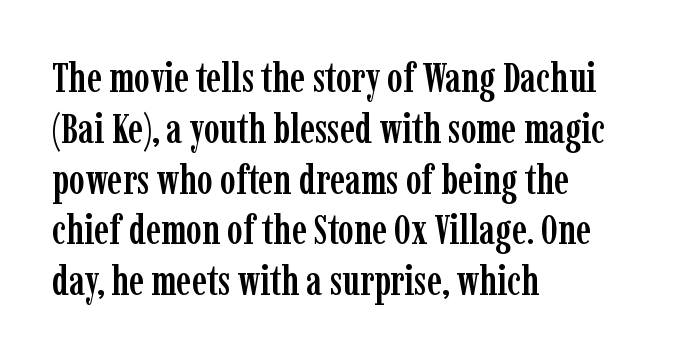
{"serif": "yes", "italic": "no", "width": "condensed", "stroke_contrast": "low", "x_height": "medium", "monospaced": "no", "underline": "no", "align": "left", "line_spacing_ratio": 1.21, "letter_spacing": "normal", "letter_spacing_em": 0.0, "glyph_px": 42}
